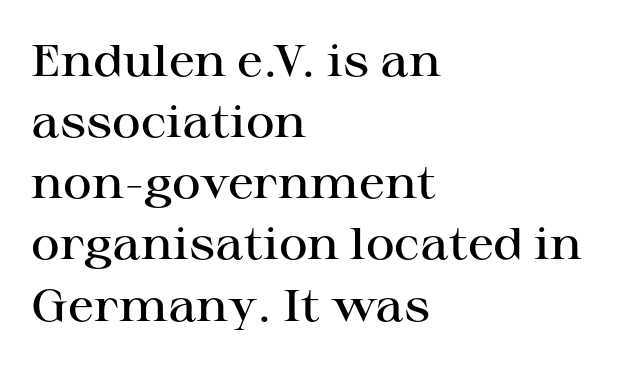
The image shows 44 px semibold, wide serif type, upright; set left-aligned, normal line spacing (1.39x), normal letter spacing, not underlined; high stroke contrast and a medium x-height.
